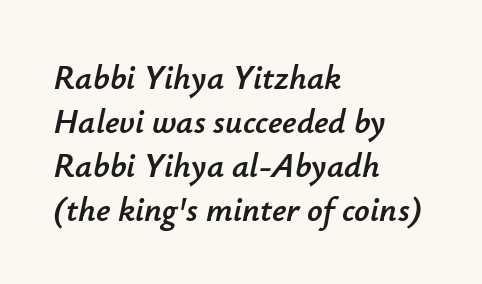
Q: Is the text italic (slanted)? A: Yes, it leans right by about 12 degrees.
Q: Is the text underlined? A: No.
Q: How is the paragraph aligned? A: Left-aligned.
Q: Is the spacing between letters normal or unusually wide? A: Normal.
Q: Is the spacing between lines tight, normal or loose? A: Normal.
Q: Width (condensed, normal, or wide)? A: Normal.
Q: Stroke contrast? A: Low.
Q: x-height? A: Small.
Q: Monospaced? A: No.
